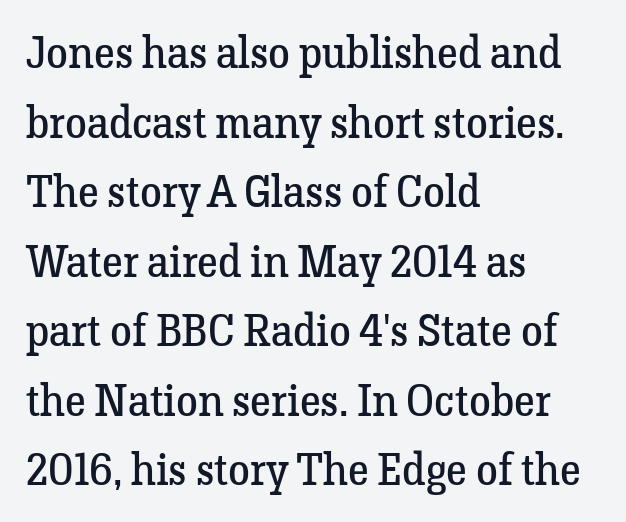
Q: Is the text bold? A: No.
Q: Is the text italic (slanted)? A: No, it is upright.
Q: Is the typeface a serif or a sans-serif typeface? A: Serif.
Q: Is the text underlined? A: No.
Q: How is the paragraph aligned? A: Left-aligned.
Q: Is the spacing between letters normal or unusually wide? A: Normal.
Q: Is the spacing between lines tight, normal or loose? A: Normal.
Q: Width (condensed, normal, or wide)? A: Normal.
Q: Stroke contrast? A: Low.
Q: x-height? A: Medium.
Q: Monospaced? A: No.
